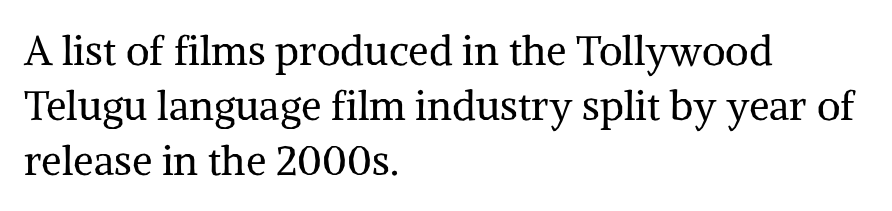
The passage shown has conventional tracking throughout. The strip under each line holds only bare page. Layout note: lines flush left. Serifs: yes, visible at the terminals of the letterforms. Here the designer chose a conventional face with non-uniform glyph widths. Quick note: not italic, upright.
